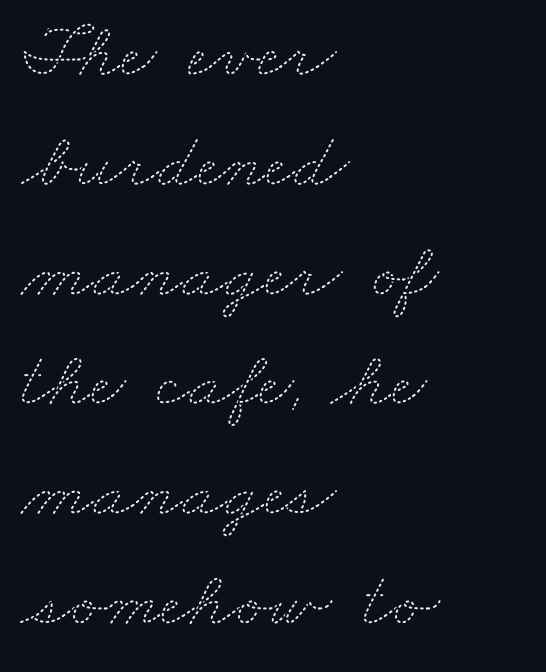
The image shows 79 px thin, wide type; set left-aligned, normal line spacing (1.39x), normal letter spacing, not underlined; medium stroke contrast and a small x-height.
